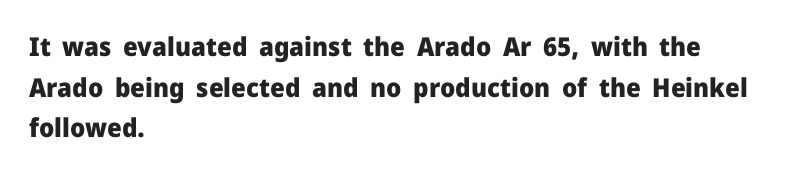
Q: Is the text bold? A: Yes.
Q: Is the text italic (slanted)? A: No, it is upright.
Q: Is the text underlined? A: No.
Q: How is the paragraph aligned? A: Left-aligned.
Q: Is the spacing between letters normal or unusually wide? A: Normal.
Q: Is the spacing between lines tight, normal or loose? A: Normal.
